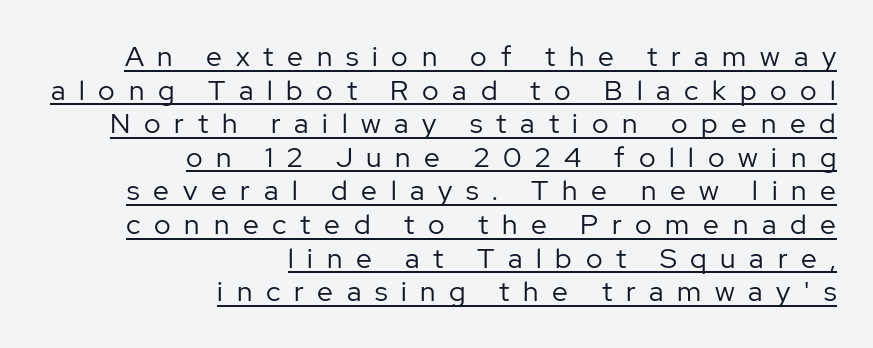
{"serif": "no", "italic": "no", "bold": "no", "weight": "regular", "width": "normal", "stroke_contrast": "low", "x_height": "medium", "monospaced": "no", "underline": "yes", "align": "right", "line_spacing_ratio": 1.2, "letter_spacing": "wide", "letter_spacing_em": 0.49, "glyph_px": 28}
